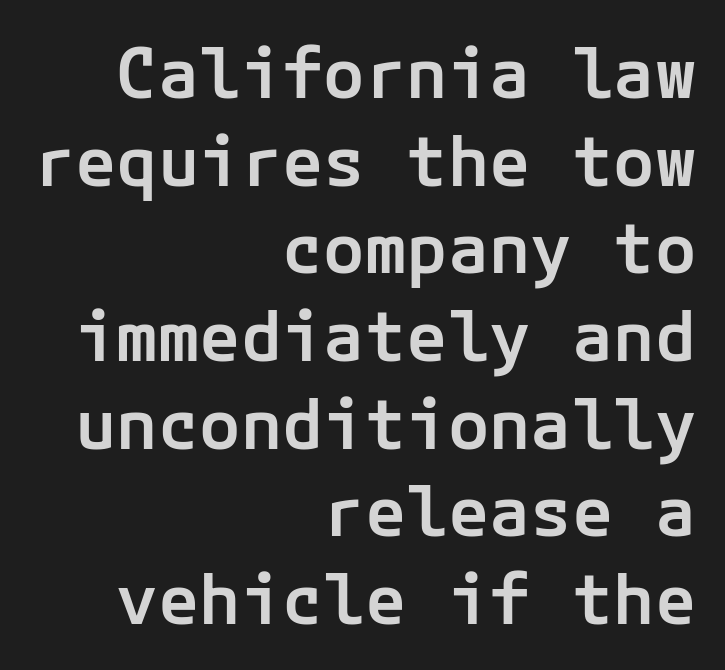
Is the type bold? Partly — it's a semibold, heavier than regular but not fully bold. Casual observation: everything's shoved over to the right. Classification — sans serif. Unmarked baselines from the first word to the last. Observe the ordinary spacing: letters are neighbours, not strangers.
